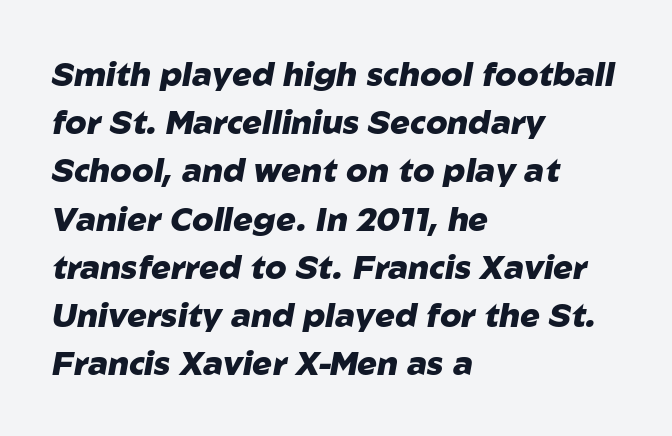
{"italic": "yes", "lean": "right", "slant_degrees": 10, "bold": "yes", "weight": "heavy", "width": "normal", "stroke_contrast": "low", "x_height": "medium", "monospaced": "no", "underline": "no", "align": "left", "line_spacing": "normal", "line_spacing_ratio": 1.46, "letter_spacing": "normal", "letter_spacing_em": 0.0, "glyph_px": 33}
